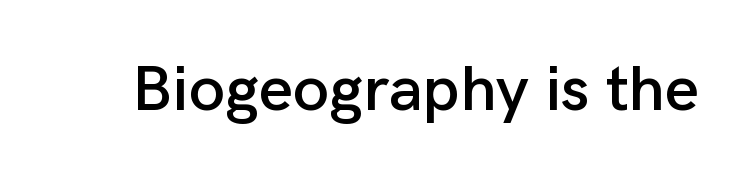
{"serif": "no", "italic": "no", "width": "normal", "stroke_contrast": "low", "x_height": "medium", "monospaced": "no", "underline": "no", "letter_spacing": "normal", "letter_spacing_em": 0.0, "glyph_px": 65}
